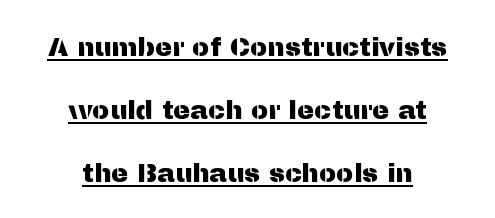
{"italic": "no", "underline": "yes", "align": "center", "line_spacing": "loose", "line_spacing_ratio": 2.42, "letter_spacing": "normal", "letter_spacing_em": 0.0, "glyph_px": 26}
